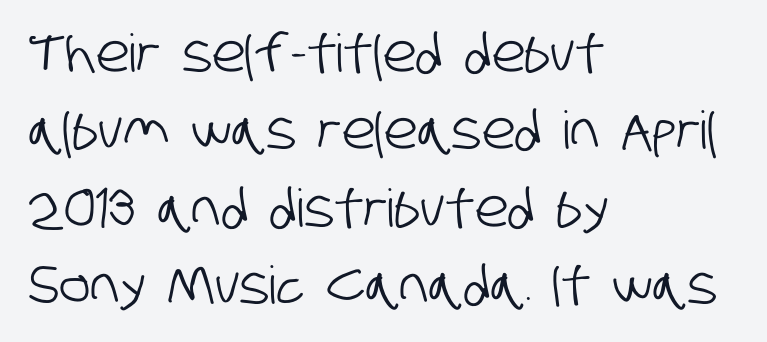
{"serif": "no", "width": "condensed", "stroke_contrast": "low", "x_height": "large", "monospaced": "no", "underline": "no", "align": "left", "line_spacing": "normal", "line_spacing_ratio": 1.49, "letter_spacing": "normal", "letter_spacing_em": 0.0, "glyph_px": 52}
